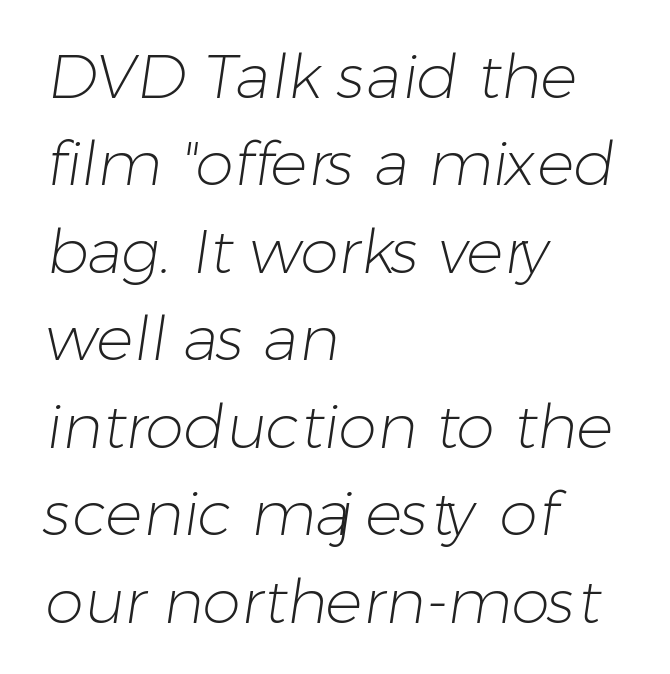
The face used here is proportionally spaced, like ordinary book or web type. The foot of each line stays bare and open. Regarding leading, the lines here are spaced in the standard way. In terms of letterspacing, this is plain default setting.
